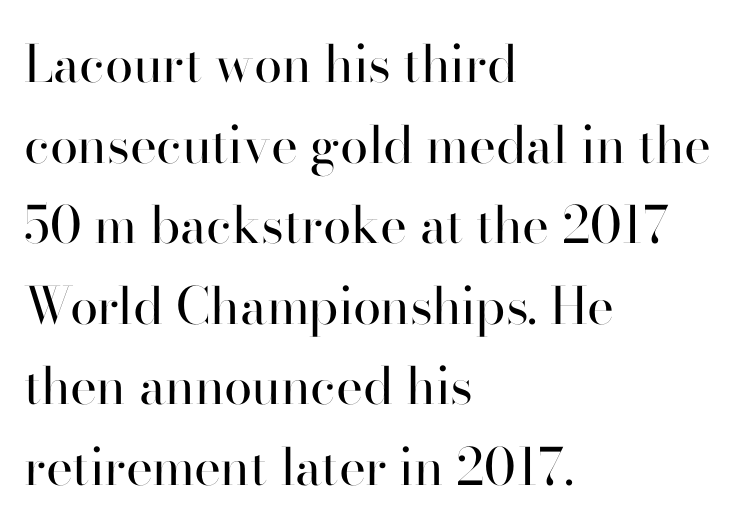
Left-aligned paragraph, ragged on the right. The gap between lines stays unmarked. Proportional: the letters do not fall into vertical columns. The typesetting does not lean heavy: it is not bold. The font's upright variant was chosen for this text.
